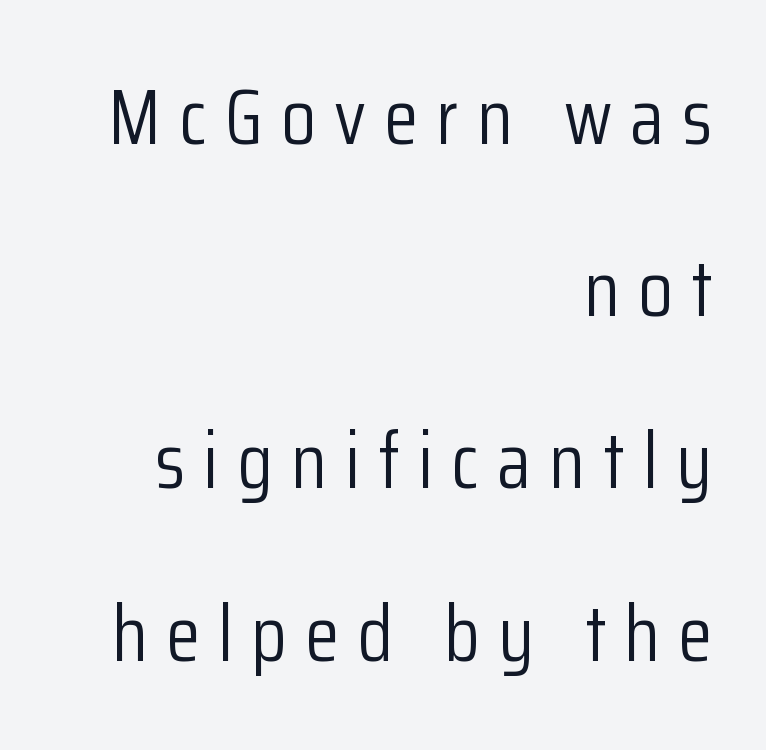
The image shows 79 px light, condensed sans-serif type, upright; set right-aligned, loose line spacing (2.18x), unusually wide letter spacing (+0.23 em), not underlined; low stroke contrast and a medium x-height.
